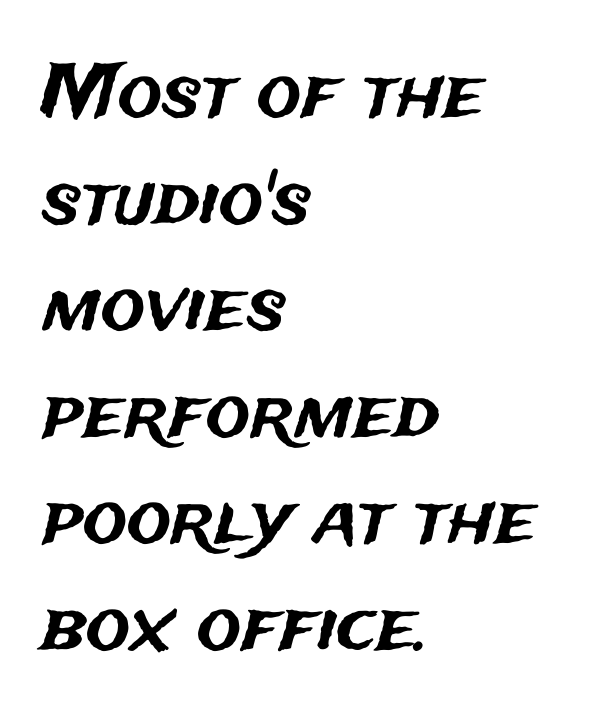
{"serif": "no", "width": "normal", "stroke_contrast": "medium", "x_height": "medium", "monospaced": "no", "underline": "no", "align": "left", "line_spacing": "normal", "line_spacing_ratio": 1.44, "letter_spacing": "normal", "letter_spacing_em": 0.0, "glyph_px": 74}
